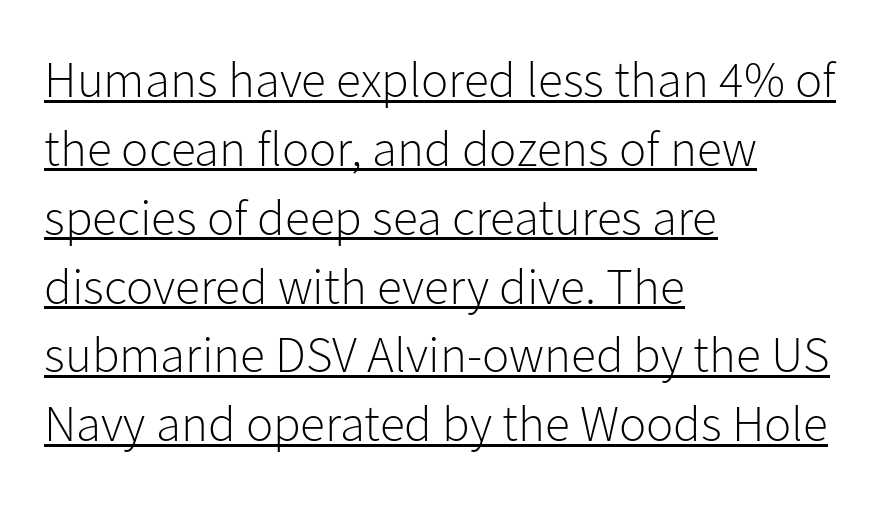
Ink coverage per letter is moderate at most. The setting favours the left margin, as ordinary paragraphs usually do. The face used here is proportionally spaced, like ordinary book or web type. The face used here appears with an underline applied.
